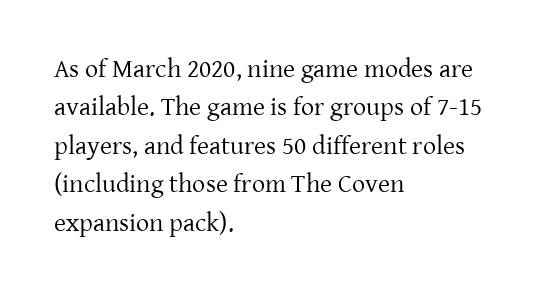
Leftover space on each line is placed entirely after the last word. The font sits on the lighter half of the weight spectrum, regular included. Here the glyphs are tracked normally, forming tight word shapes. Evenly set lines give the paragraph a standard silhouette. The area under the type is left untouched. The letters stand upright; this is a roman face.
